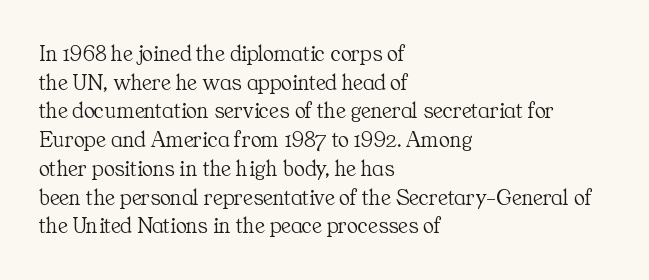
The image shows 23 px text type, upright; set left-aligned, normal line spacing (1.25x), normal letter spacing, not underlined.
